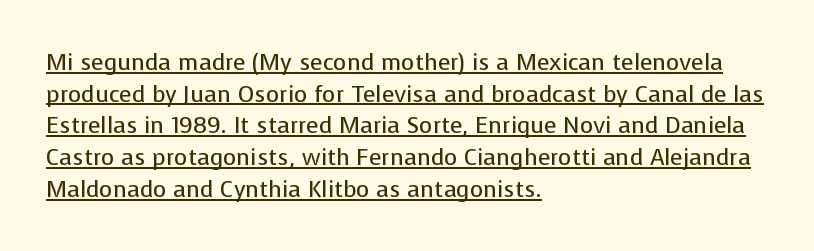
The image shows 23 px text type, upright; set left-aligned, normal line spacing (1.38x), normal letter spacing, underlined.
